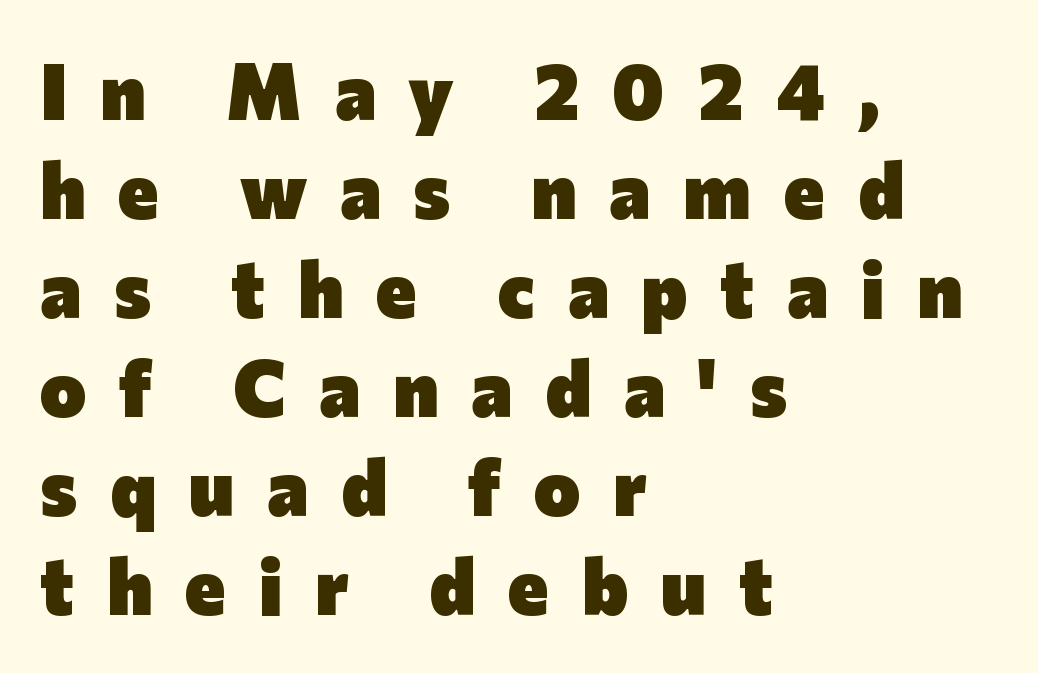
The image shows 78 px heavy sans-serif type, upright; set left-aligned, normal line spacing (1.27x), unusually wide letter spacing (+0.42 em), not underlined; low stroke contrast and a medium x-height.
